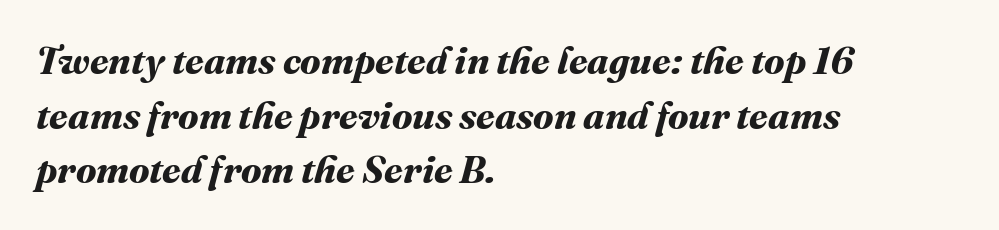
The image shows 38 px bold type; set left-aligned, normal line spacing (1.44x), normal letter spacing, not underlined; medium stroke contrast and a medium x-height.
